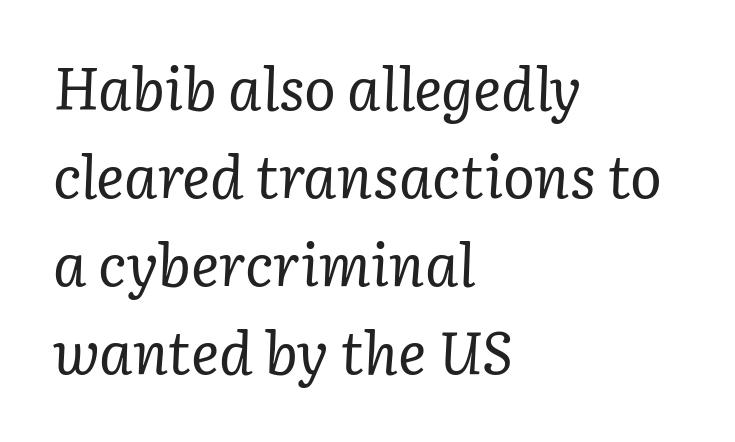
The image shows 59 px regular-weight serif type, italic (leaning right); set left-aligned, normal line spacing (1.49x), normal letter spacing, not underlined; low stroke contrast and a medium x-height.
